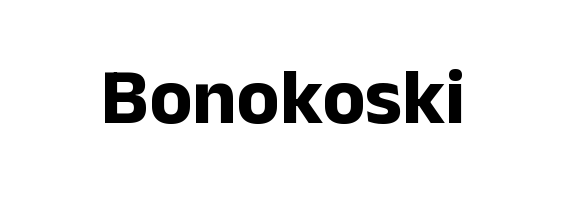
The image shows 79 px bold sans-serif type, upright; set normal letter spacing, not underlined; low stroke contrast and a medium x-height.
